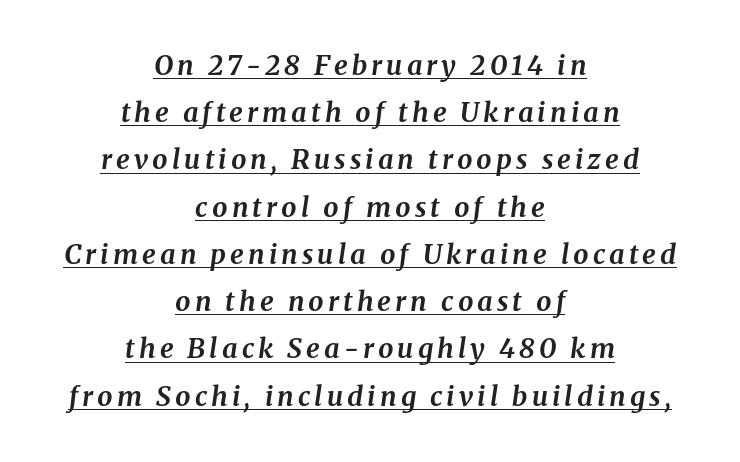
The image shows 27 px bold type, italic (leaning right); set centered, line spacing 1.75x, underlined.
